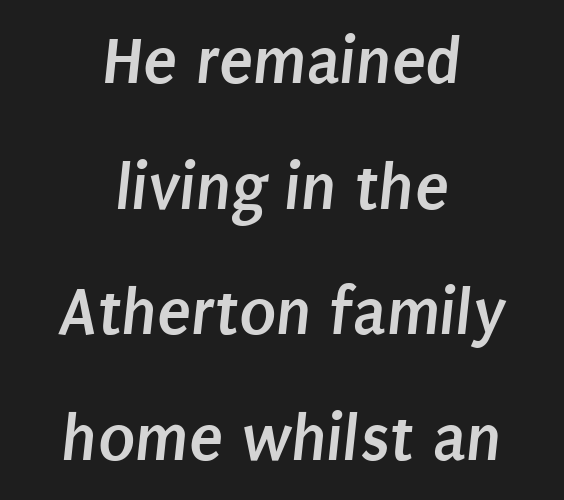
{"serif": "no", "bold": "yes", "weight": "semibold", "width": "condensed", "stroke_contrast": "low", "x_height": "large", "monospaced": "no", "underline": "no", "align": "center", "line_spacing_ratio": 1.82, "letter_spacing": "normal", "letter_spacing_em": 0.0, "glyph_px": 69}
